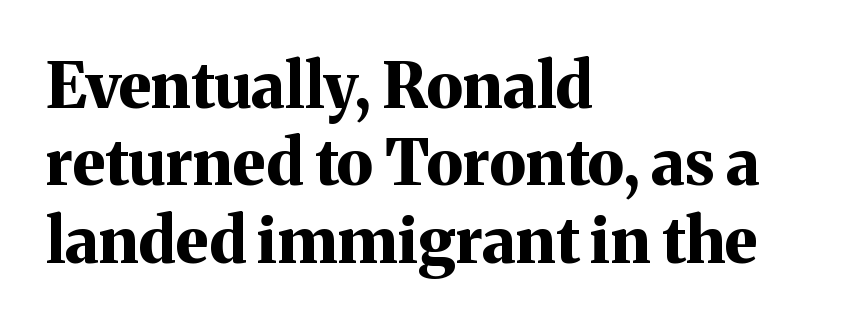
The image shows 63 px bold serif type, upright; set left-aligned, line spacing 1.23x, normal letter spacing, not underlined; medium stroke contrast and a medium x-height.
